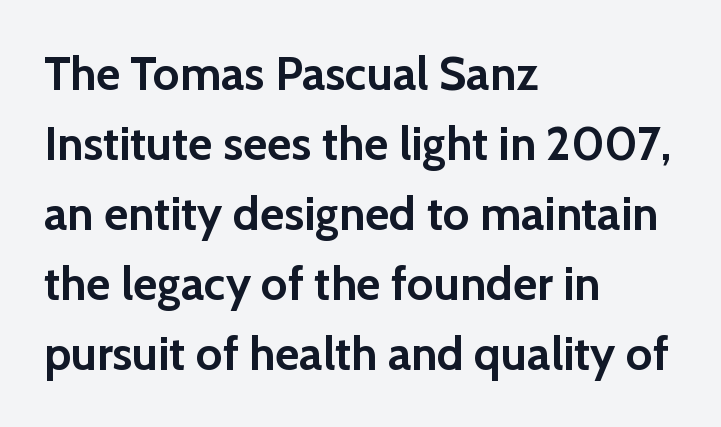
Q: Is the text bold? A: Yes.
Q: Is the text italic (slanted)? A: No, it is upright.
Q: Is the typeface a serif or a sans-serif typeface? A: Sans-serif.
Q: Is the text underlined? A: No.
Q: How is the paragraph aligned? A: Left-aligned.
Q: Is the spacing between letters normal or unusually wide? A: Normal.
Q: Is the spacing between lines tight, normal or loose? A: Normal.
Q: Width (condensed, normal, or wide)? A: Normal.
Q: Stroke contrast? A: Low.
Q: x-height? A: Medium.
Q: Monospaced? A: No.
